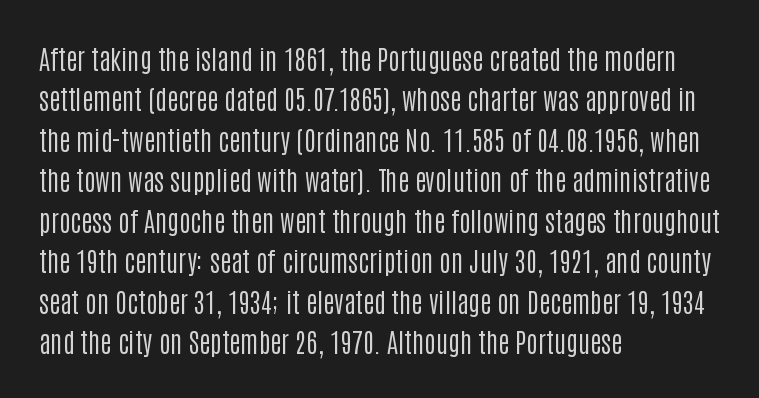
{"italic": "no", "bold": "no", "underline": "no", "align": "left", "line_spacing": "normal", "line_spacing_ratio": 1.5, "letter_spacing": "normal", "letter_spacing_em": 0.0, "glyph_px": 27}
